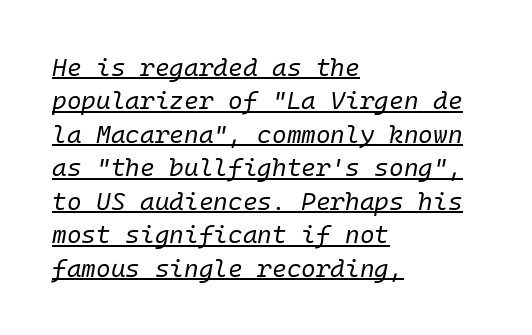
Q: Is the text bold? A: No.
Q: Is the text italic (slanted)? A: Yes, it leans right by about 10 degrees.
Q: Is the text underlined? A: Yes.
Q: How is the paragraph aligned? A: Left-aligned.
Q: Is the spacing between letters normal or unusually wide? A: Normal.
Q: Is the spacing between lines tight, normal or loose? A: Normal.
